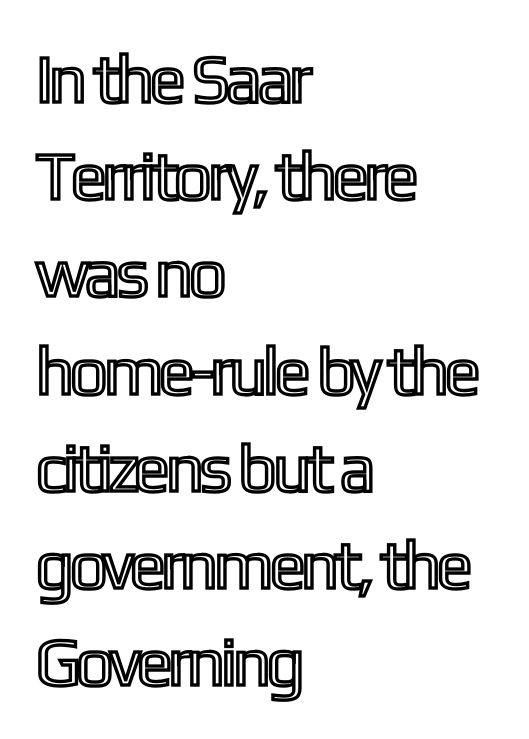
The image shows 68 px condensed type, upright; set left-aligned, normal line spacing (1.43x), normal letter spacing, not underlined; a medium x-height.
